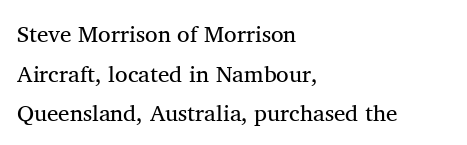
The image shows 23 px text type, upright; set left-aligned, line spacing 1.72x, normal letter spacing, not underlined.
